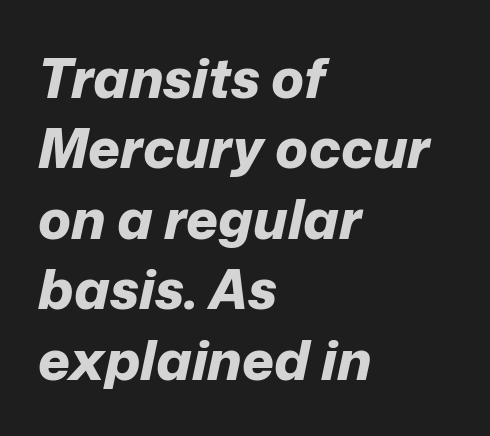
Q: Is the text bold? A: Yes.
Q: Is the text italic (slanted)? A: Yes, it leans right by about 12 degrees.
Q: Is the text underlined? A: No.
Q: How is the paragraph aligned? A: Left-aligned.
Q: Is the spacing between letters normal or unusually wide? A: Normal.
Q: Is the spacing between lines tight, normal or loose? A: Normal.
Q: Width (condensed, normal, or wide)? A: Normal.
Q: Stroke contrast? A: Low.
Q: x-height? A: Medium.
Q: Monospaced? A: No.
